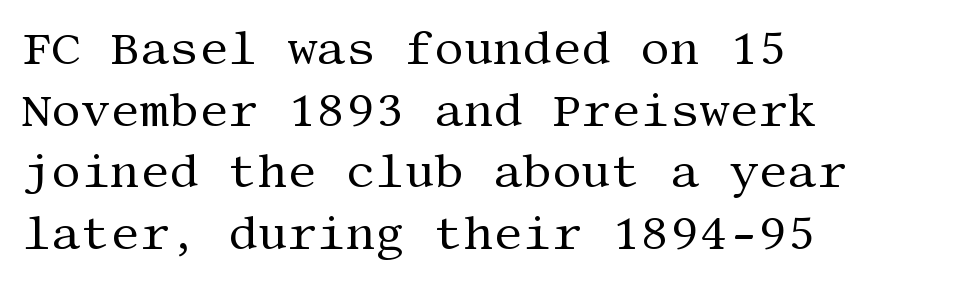
{"serif": "yes", "italic": "no", "bold": "no", "weight": "regular", "width": "normal", "stroke_contrast": "medium", "x_height": "large", "underline": "no", "align": "left", "line_spacing": "normal", "line_spacing_ratio": 1.34, "letter_spacing": "normal", "letter_spacing_em": 0.0, "glyph_px": 46}
